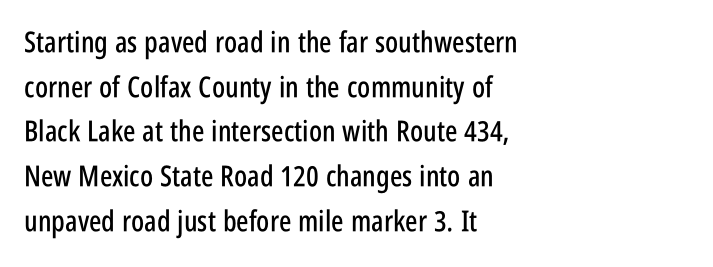
The image shows 29 px condensed sans-serif type, upright; set left-aligned, normal line spacing (1.54x), normal letter spacing, not underlined; low stroke contrast and a large x-height.
